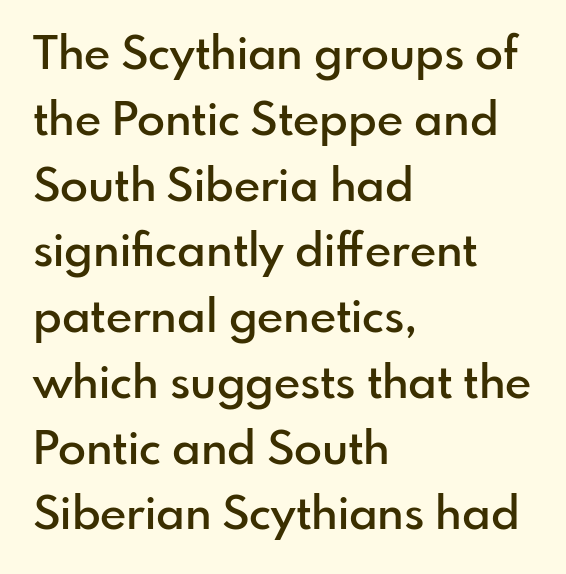
The image shows 46 px semibold sans-serif type, upright; set left-aligned, normal line spacing (1.43x), normal letter spacing, not underlined; low stroke contrast and a small x-height.
